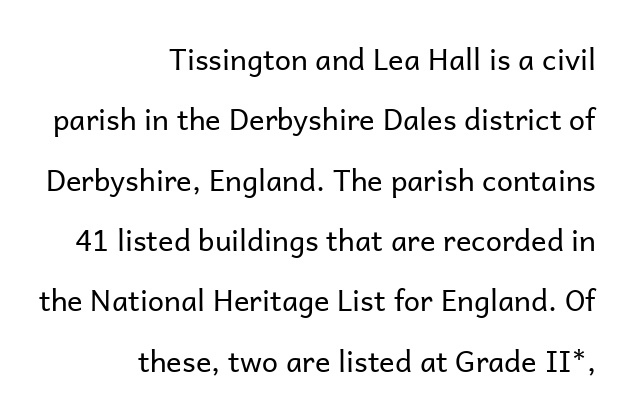
{"serif": "no", "italic": "no", "bold": "no", "weight": "regular", "width": "normal", "stroke_contrast": "low", "x_height": "medium", "monospaced": "no", "underline": "no", "align": "right", "line_spacing": "loose", "line_spacing_ratio": 2.08, "letter_spacing": "normal", "letter_spacing_em": 0.0, "glyph_px": 29}
